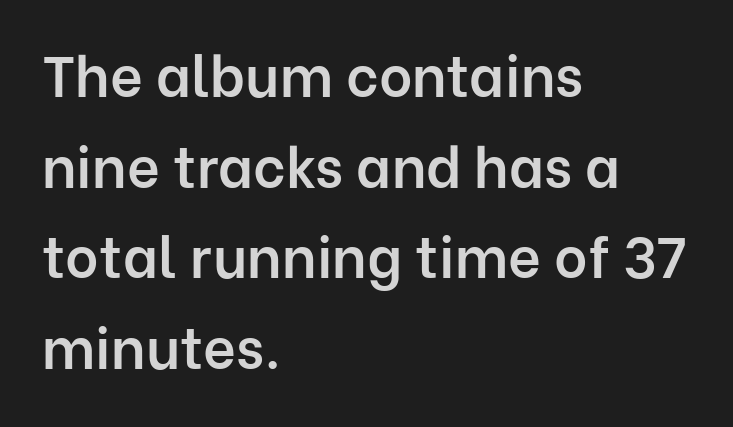
{"serif": "no", "italic": "no", "bold": "semi", "weight": "semibold", "width": "normal", "stroke_contrast": "low", "x_height": "medium", "monospaced": "no", "underline": "no", "align": "left", "line_spacing": "normal", "line_spacing_ratio": 1.59, "letter_spacing": "normal", "letter_spacing_em": 0.0, "glyph_px": 57}
